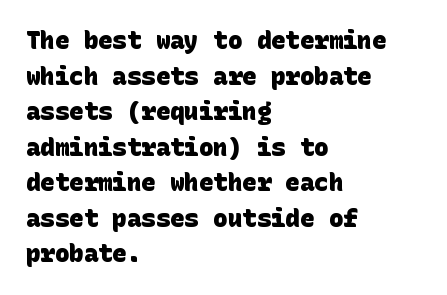
The image shows 24 px bold type; set left-aligned, normal line spacing (1.48x), normal letter spacing, not underlined.
